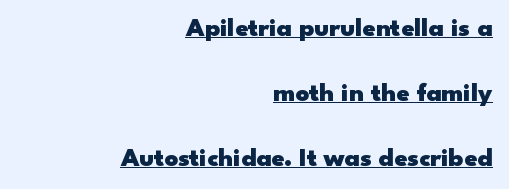
{"italic": "no", "bold": "yes", "underline": "yes", "align": "right", "line_spacing": "loose", "line_spacing_ratio": 2.5, "letter_spacing": "normal", "letter_spacing_em": 0.0, "glyph_px": 26}
